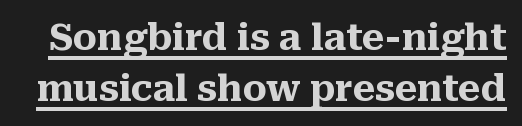
{"serif": "yes", "italic": "no", "bold": "yes", "weight": "heavy", "width": "normal", "stroke_contrast": "medium", "x_height": "medium", "monospaced": "no", "underline": "yes", "line_spacing": "normal", "line_spacing_ratio": 1.41, "letter_spacing": "normal", "letter_spacing_em": 0.0, "glyph_px": 36}
